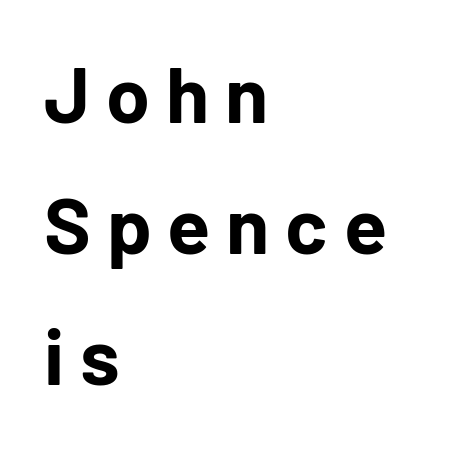
The image shows 79 px bold sans-serif type, upright; set left-aligned, normal line spacing (1.66x), unusually wide letter spacing (+0.2 em), not underlined; low stroke contrast and a medium x-height.
